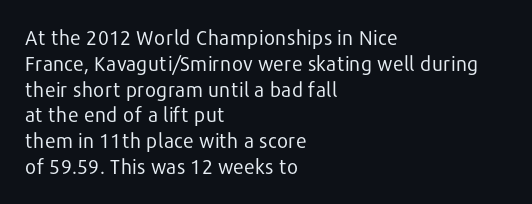
{"italic": "no", "bold": "no", "underline": "no", "align": "left", "line_spacing": "normal", "line_spacing_ratio": 1.29, "letter_spacing": "normal", "letter_spacing_em": 0.0, "glyph_px": 20}
